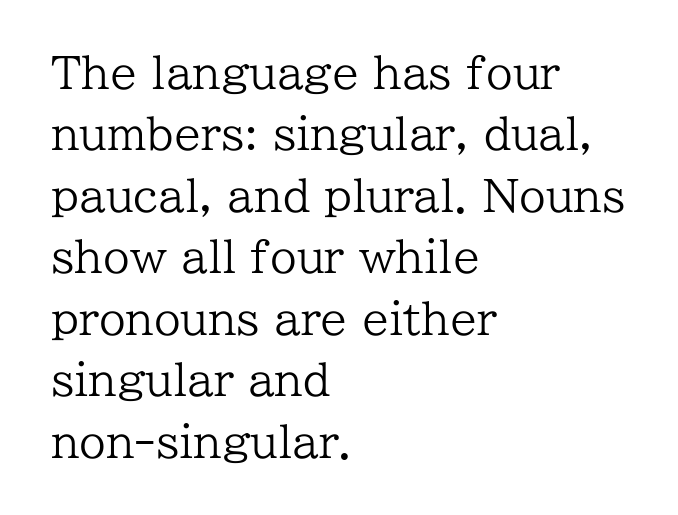
Q: Is the text bold? A: No.
Q: Is the text italic (slanted)? A: No, it is upright.
Q: Is the typeface a serif or a sans-serif typeface? A: Serif.
Q: Is the text underlined? A: No.
Q: How is the paragraph aligned? A: Left-aligned.
Q: Is the spacing between letters normal or unusually wide? A: Normal.
Q: Is the spacing between lines tight, normal or loose? A: Normal.
Q: Width (condensed, normal, or wide)? A: Normal.
Q: Stroke contrast? A: Low.
Q: x-height? A: Medium.
Q: Monospaced? A: No.
